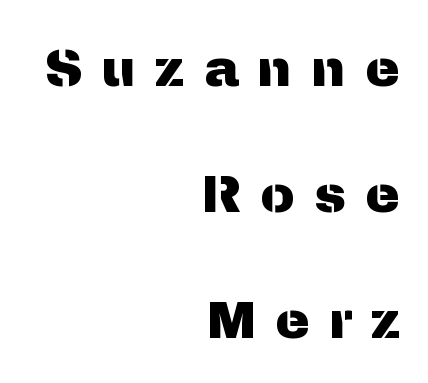
The image shows 52 px sans-serif type, upright; set right-aligned, loose line spacing (2.42x), unusually wide letter spacing (+0.37 em), not underlined; medium stroke contrast and a medium x-height.
